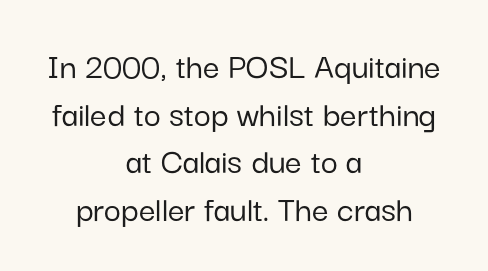
Observe the absence of serifs on each vertical stroke in this sample. Each new line begins a customary step beneath the previous one. The paragraph shown floats in the horizontal middle. Characters remain perfectly vertical along every line. These lines are rendered in a variable-pitch font.
